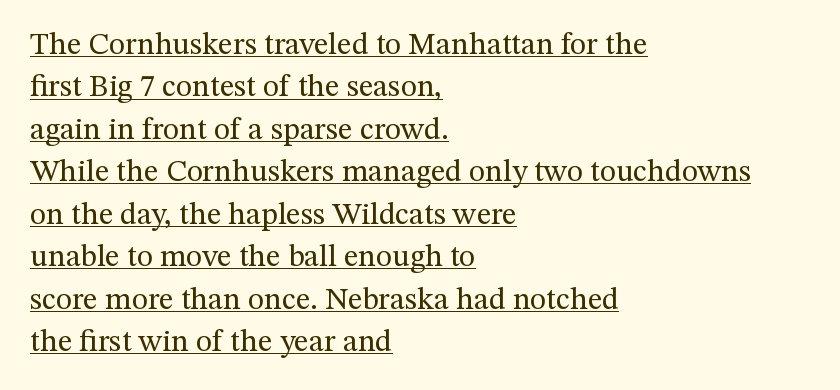
Q: Is the text bold? A: No.
Q: Is the text italic (slanted)? A: No, it is upright.
Q: Is the typeface a serif or a sans-serif typeface? A: Serif.
Q: Is the text underlined? A: Yes.
Q: How is the paragraph aligned? A: Left-aligned.
Q: Is the spacing between letters normal or unusually wide? A: Normal.
Q: Is the spacing between lines tight, normal or loose? A: Normal.
Q: Width (condensed, normal, or wide)? A: Normal.
Q: Stroke contrast? A: Medium.
Q: x-height? A: Medium.
Q: Monospaced? A: No.
